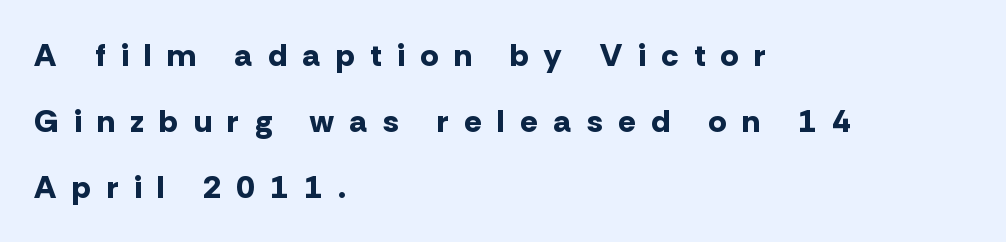
{"serif": "no", "italic": "no", "bold": "yes", "weight": "bold", "width": "normal", "stroke_contrast": "low", "x_height": "medium", "monospaced": "no", "underline": "no", "align": "left", "line_spacing": "loose", "line_spacing_ratio": 2.06, "letter_spacing": "wide", "letter_spacing_em": 0.5, "glyph_px": 32}
